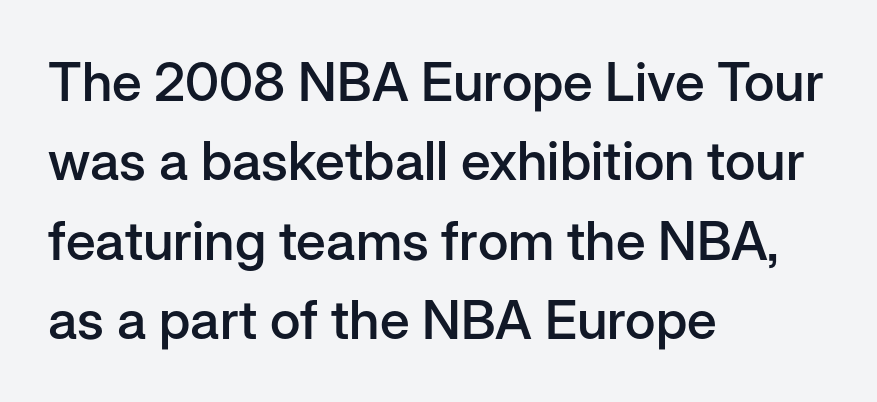
The glyphs are unaccompanied by any horizontal stroke below them. This sample has the flowing, uneven cadence of proportional lettering. Caption: semibold face, moderately heavy strokes. Quick note: interline space is typical. Grotesque or geometric, the face here clearly has no serifs.
